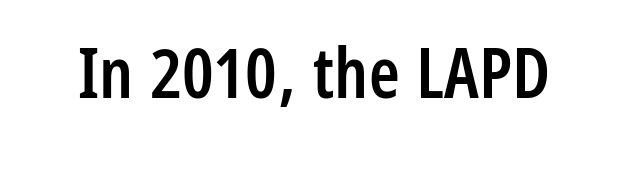
The image shows 70 px semibold, condensed sans-serif type, upright; set normal letter spacing, not underlined; low stroke contrast and a medium x-height.
